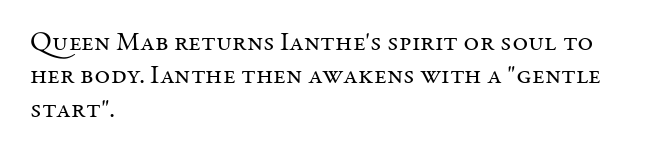
Q: Is the text bold? A: No.
Q: Is the text italic (slanted)? A: No, it is upright.
Q: Is the text underlined? A: No.
Q: How is the paragraph aligned? A: Left-aligned.
Q: Is the spacing between letters normal or unusually wide? A: Normal.
